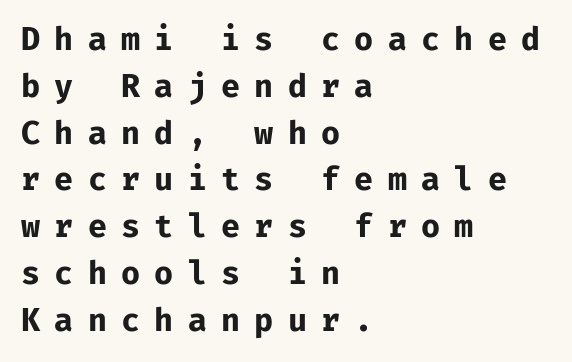
A typesetter would mark this as roman, not italic. What kind of face is this? One without serifs — a sans. The characters look thick and weighty, a clear bold. The passage shown stacks its lines at a standard gap.
